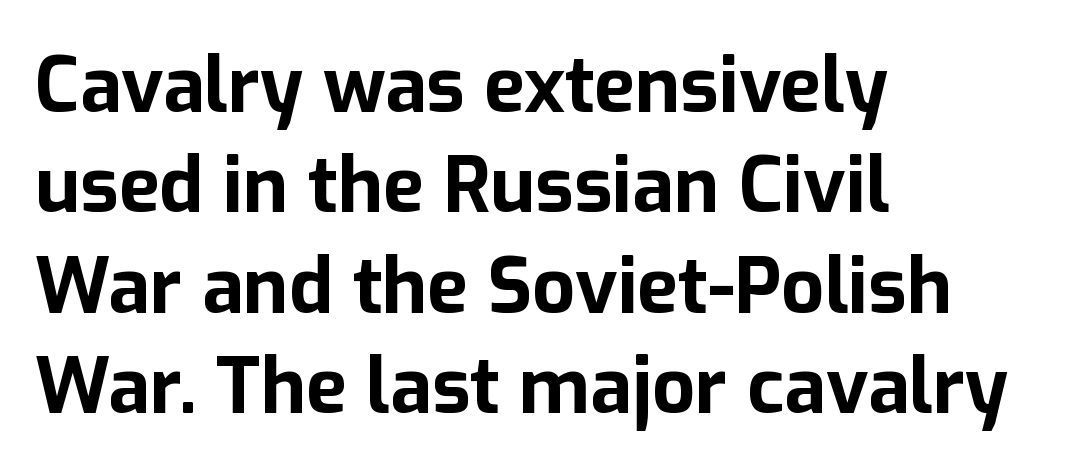
{"serif": "no", "italic": "no", "bold": "yes", "weight": "bold", "width": "normal", "stroke_contrast": "low", "x_height": "medium", "monospaced": "no", "underline": "no", "align": "left", "line_spacing": "normal", "line_spacing_ratio": 1.32, "letter_spacing": "normal", "letter_spacing_em": 0.0, "glyph_px": 76}
